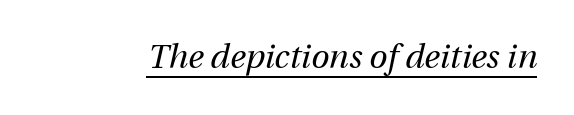
Q: Is the text bold? A: No.
Q: Is the text italic (slanted)? A: Yes, it leans right by about 12 degrees.
Q: Is the text underlined? A: Yes.
Q: Is the spacing between letters normal or unusually wide? A: Normal.
Q: Width (condensed, normal, or wide)? A: Normal.
Q: Stroke contrast? A: Medium.
Q: x-height? A: Medium.
Q: Monospaced? A: No.
